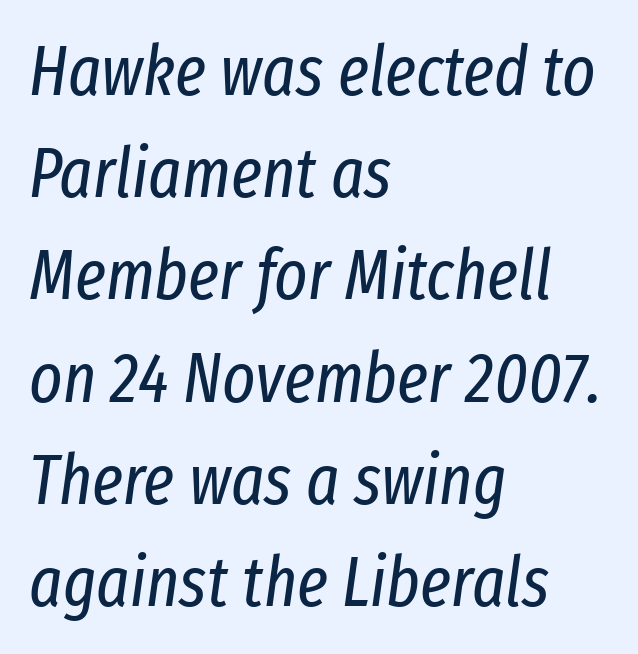
Glyph-to-glyph distance matches everyday printed text. Underlining? Definitely not there. The rendering uses natural spacing where letterforms have individual widths. The typeface has the unassuming heft of standard copy or less.
